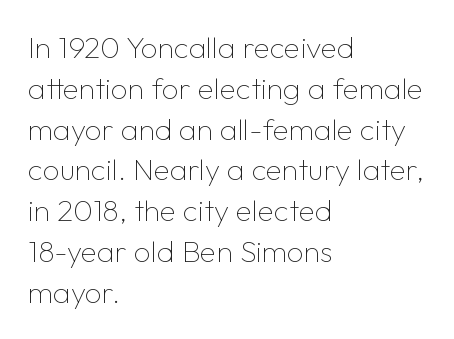
Q: Is the text bold? A: No.
Q: Is the text italic (slanted)? A: No, it is upright.
Q: Is the typeface a serif or a sans-serif typeface? A: Sans-serif.
Q: Is the text underlined? A: No.
Q: How is the paragraph aligned? A: Left-aligned.
Q: Is the spacing between letters normal or unusually wide? A: Normal.
Q: Is the spacing between lines tight, normal or loose? A: Normal.
Q: Width (condensed, normal, or wide)? A: Normal.
Q: Stroke contrast? A: Low.
Q: x-height? A: Medium.
Q: Monospaced? A: No.
